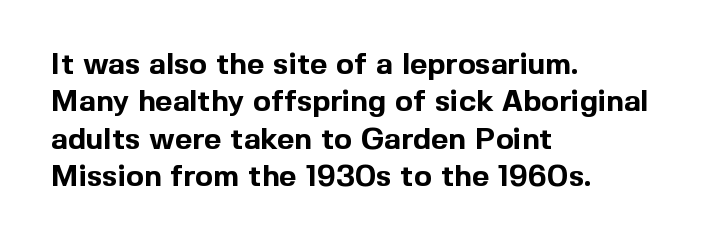
Q: Is the text bold? A: Yes.
Q: Is the text italic (slanted)? A: No, it is upright.
Q: Is the typeface a serif or a sans-serif typeface? A: Sans-serif.
Q: Is the text underlined? A: No.
Q: How is the paragraph aligned? A: Left-aligned.
Q: Is the spacing between letters normal or unusually wide? A: Normal.
Q: Is the spacing between lines tight, normal or loose? A: Normal.
Q: Width (condensed, normal, or wide)? A: Normal.
Q: x-height? A: Medium.
Q: Monospaced? A: No.
